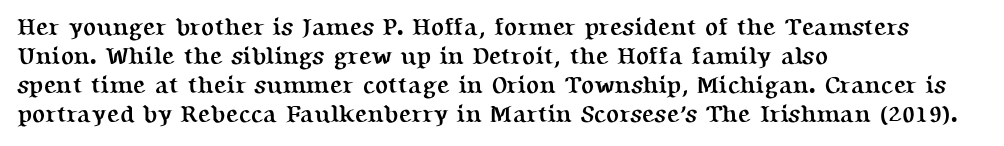
Q: Is the text bold? A: Yes.
Q: Is the text italic (slanted)? A: No, it is upright.
Q: Is the text underlined? A: No.
Q: How is the paragraph aligned? A: Left-aligned.
Q: Is the spacing between letters normal or unusually wide? A: Normal.
